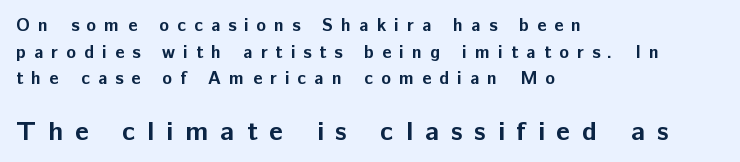
Q: Is the text bold? A: Yes.
Q: Is the text italic (slanted)? A: No, it is upright.
Q: Is the text underlined? A: No.
Q: How is the paragraph aligned? A: Left-aligned.
Q: Is the spacing between letters normal or unusually wide? A: Unusually wide.
Q: Is the spacing between lines tight, normal or loose? A: Normal.
Q: Which block of text is set in a larger size, the first (top) or the second (bottom)? A: The second (bottom) one.
